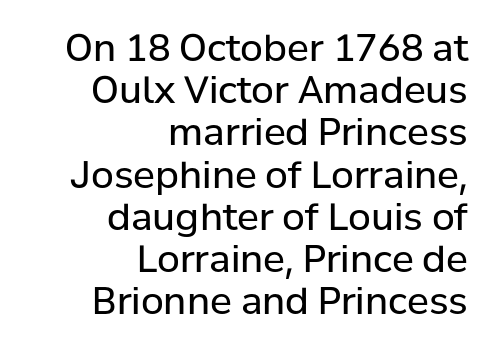
{"serif": "no", "italic": "no", "bold": "no", "weight": "regular", "width": "normal", "stroke_contrast": "low", "x_height": "medium", "monospaced": "no", "underline": "no", "align": "right", "line_spacing": "tight", "line_spacing_ratio": 1.14, "letter_spacing": "normal", "letter_spacing_em": 0.0, "glyph_px": 37}
